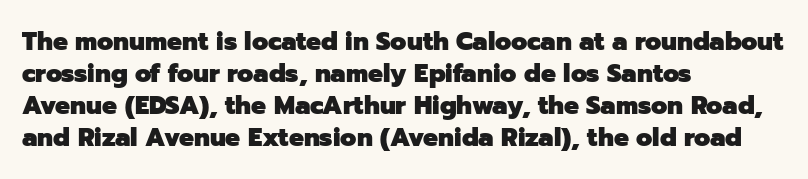
The typesetter chose a ragged-right arrangement here. The line texture is even and compact thanks to regular tracking. Summary of weight: heavy, a full bold. Vertically, the passage feels balanced, rows spaced as you'd expect. In terms of posture, this sample is upright.
